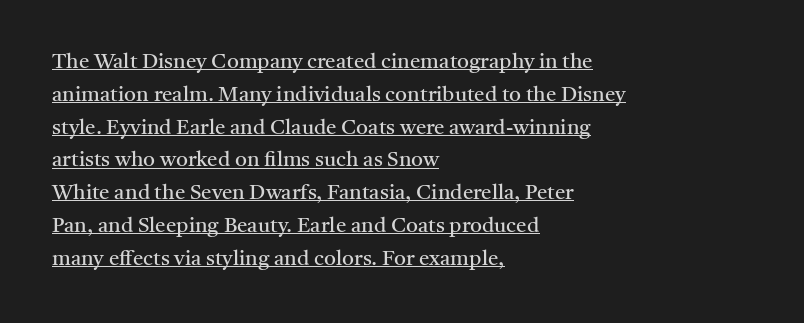
Underlining? Definitely there. Does the lettering tilt? It doesn't — this is upright. Leftover space on each line is placed entirely after the last word. The passage shown stacks its lines at a standard gap. Think standard paragraph weight, or any step lighter than that.
